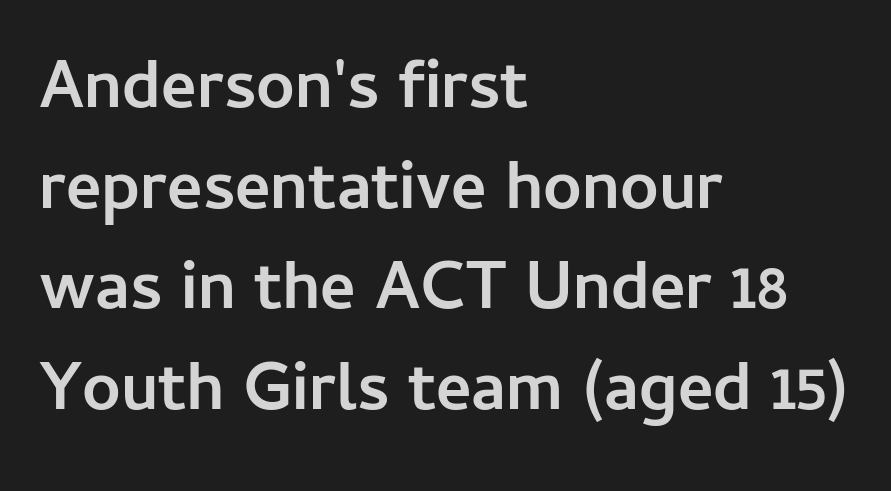
The image shows 68 px semibold sans-serif type, upright; set left-aligned, normal line spacing (1.48x), normal letter spacing, not underlined; low stroke contrast and a medium x-height.
